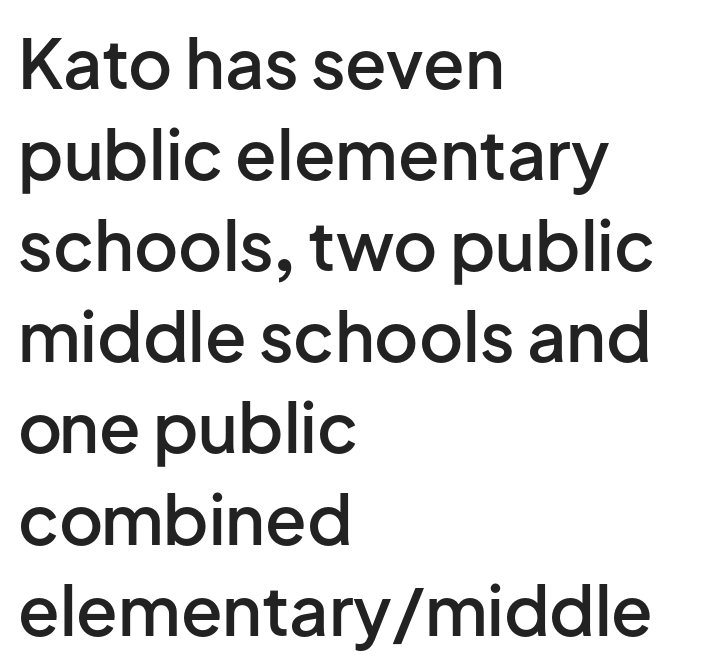
Q: Is the text bold? A: Semi-bold.
Q: Is the text italic (slanted)? A: No, it is upright.
Q: Is the typeface a serif or a sans-serif typeface? A: Sans-serif.
Q: Is the text underlined? A: No.
Q: How is the paragraph aligned? A: Left-aligned.
Q: Is the spacing between letters normal or unusually wide? A: Normal.
Q: Is the spacing between lines tight, normal or loose? A: Normal.
Q: Width (condensed, normal, or wide)? A: Normal.
Q: Stroke contrast? A: Low.
Q: x-height? A: Medium.
Q: Monospaced? A: No.
